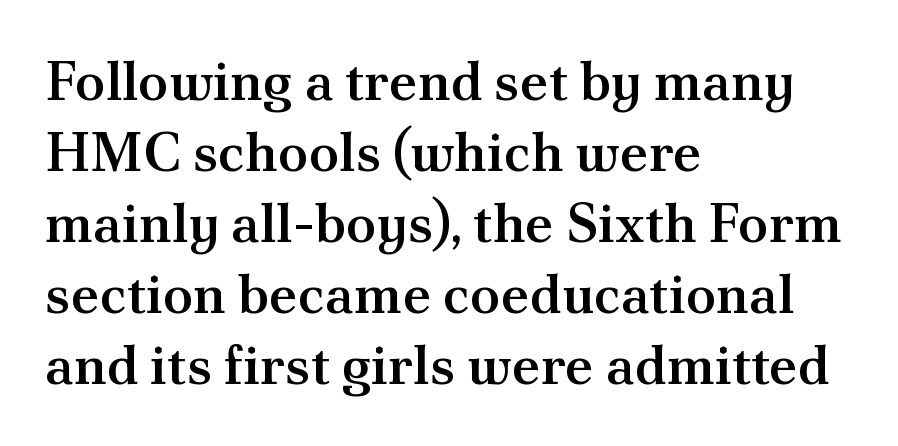
The image shows 55 px semibold serif type, upright; set left-aligned, normal line spacing (1.29x), normal letter spacing, not underlined; medium stroke contrast and a small x-height.
